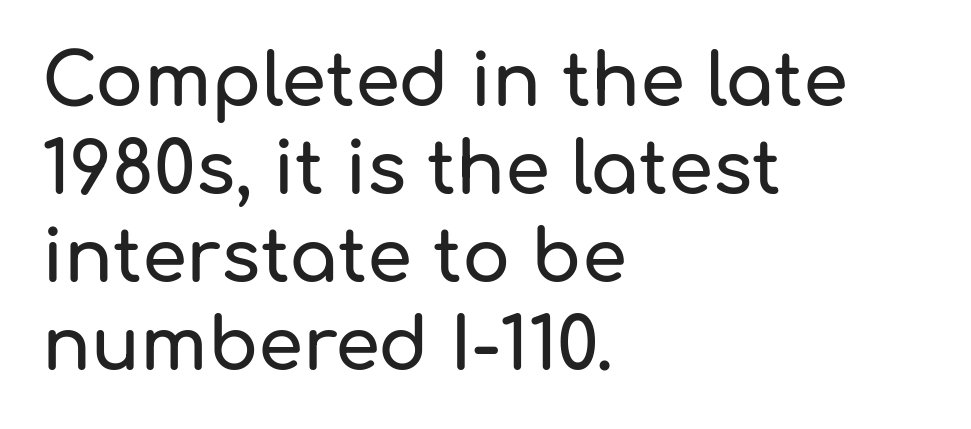
The image shows 72 px sans-serif type, upright; set left-aligned, line spacing 1.22x, normal letter spacing, not underlined; low stroke contrast and a medium x-height.
